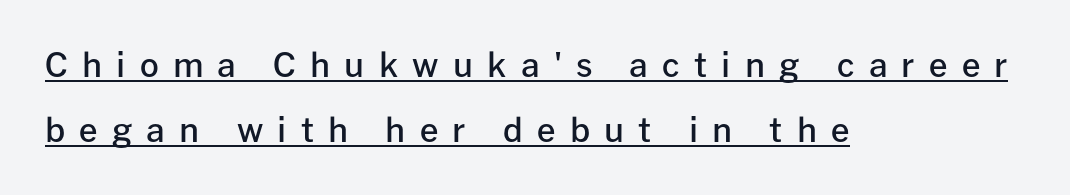
{"serif": "no", "italic": "no", "bold": "semi", "weight": "semibold", "width": "normal", "stroke_contrast": "low", "x_height": "medium", "monospaced": "no", "underline": "yes", "align": "left", "line_spacing": "loose", "line_spacing_ratio": 1.96, "letter_spacing": "wide", "letter_spacing_em": 0.43, "glyph_px": 33}
